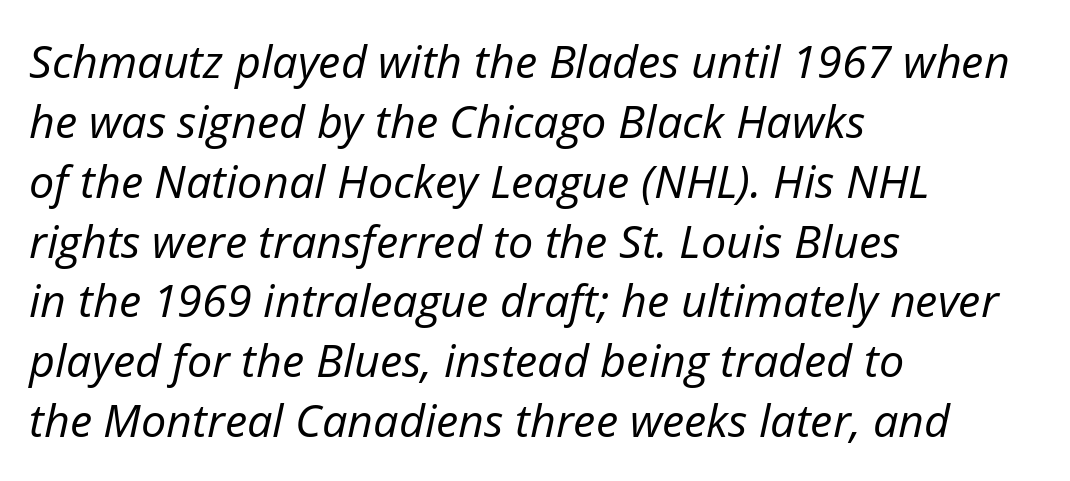
{"italic": "yes", "lean": "right", "slant_degrees": 12, "bold": "no", "weight": "regular", "width": "normal", "stroke_contrast": "low", "x_height": "medium", "monospaced": "no", "underline": "no", "align": "left", "line_spacing": "normal", "line_spacing_ratio": 1.33, "letter_spacing": "normal", "letter_spacing_em": 0.0, "glyph_px": 45}
